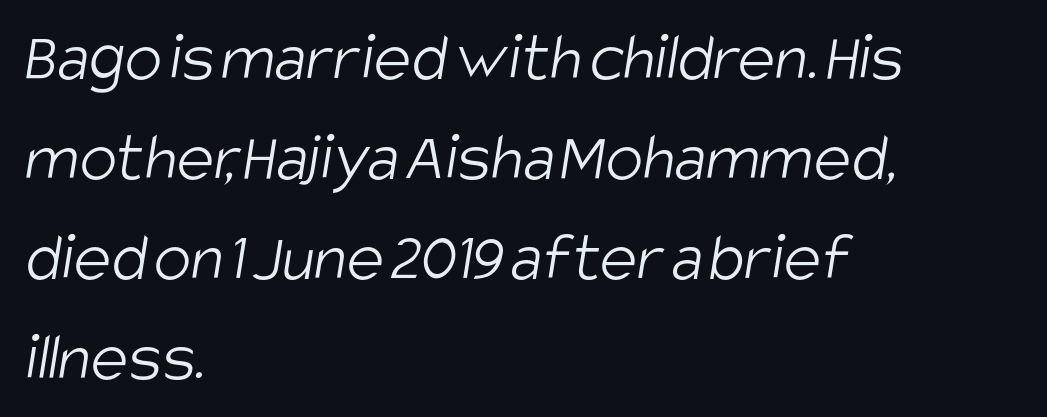
The image shows 70 px light, condensed sans-serif type; set left-aligned, normal line spacing (1.43x), normal letter spacing, not underlined; low stroke contrast and a large x-height.
